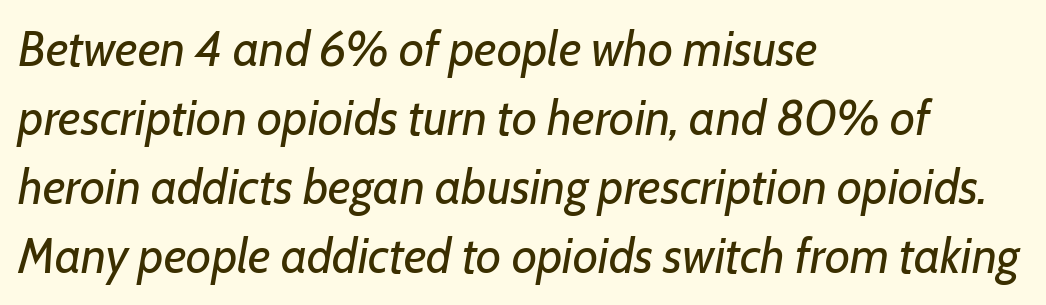
Q: Is the text bold? A: No.
Q: Is the text italic (slanted)? A: Yes, it leans right by about 7 degrees.
Q: Is the text underlined? A: No.
Q: How is the paragraph aligned? A: Left-aligned.
Q: Is the spacing between letters normal or unusually wide? A: Normal.
Q: Is the spacing between lines tight, normal or loose? A: Normal.
Q: Width (condensed, normal, or wide)? A: Normal.
Q: Stroke contrast? A: Low.
Q: x-height? A: Medium.
Q: Monospaced? A: No.
